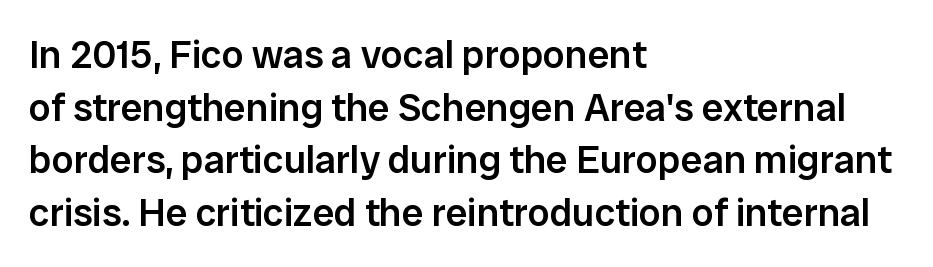
The image shows 39 px semibold sans-serif type, upright; set left-aligned, normal line spacing (1.35x), normal letter spacing, not underlined; low stroke contrast and a medium x-height.
